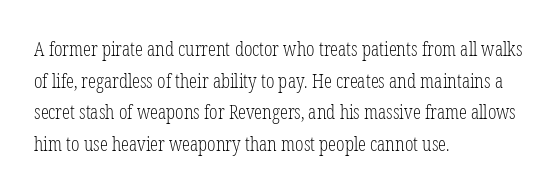
Teacher's note: observe the even left margin — that is flush-left alignment. The passage shown is not underscored anywhere. The rendering uses a moderate line-height, typical for paragraphs. Ascenders rise straight up at ninety degrees. Nobody touched the tracking dial on this one.
